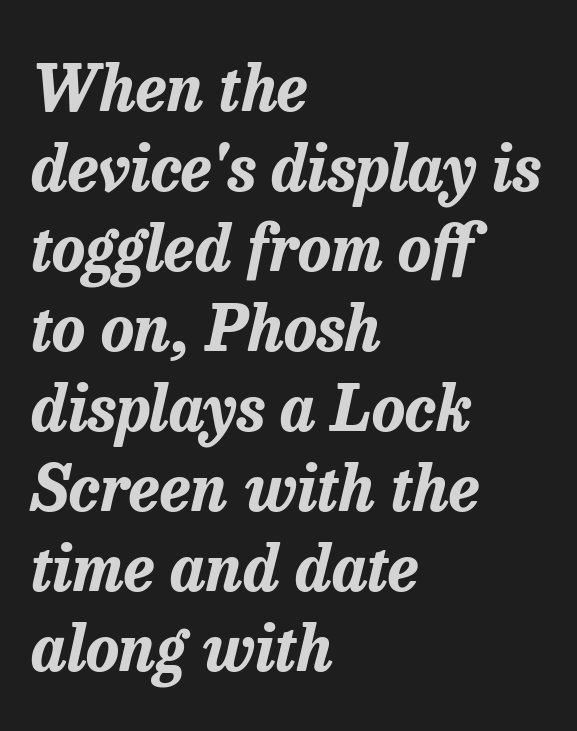
Q: Is the text bold? A: Yes.
Q: Is the text italic (slanted)? A: Yes, it leans right by about 13 degrees.
Q: Is the text underlined? A: No.
Q: How is the paragraph aligned? A: Left-aligned.
Q: Is the spacing between letters normal or unusually wide? A: Normal.
Q: Is the spacing between lines tight, normal or loose? A: Normal.
Q: Width (condensed, normal, or wide)? A: Normal.
Q: Stroke contrast? A: Low.
Q: x-height? A: Medium.
Q: Monospaced? A: No.
